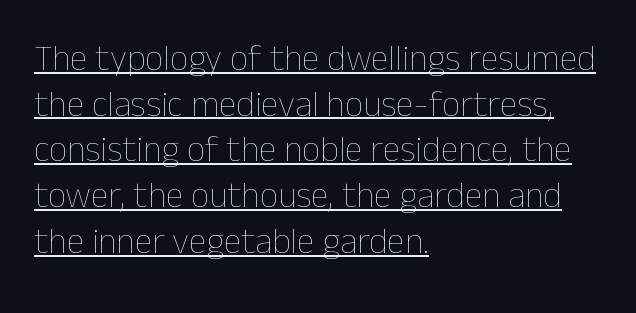
Q: Is the text bold? A: No.
Q: Is the text italic (slanted)? A: No, it is upright.
Q: Is the text underlined? A: Yes.
Q: How is the paragraph aligned? A: Left-aligned.
Q: Is the spacing between letters normal or unusually wide? A: Normal.
Q: Is the spacing between lines tight, normal or loose? A: Normal.
Q: Width (condensed, normal, or wide)? A: Normal.
Q: Stroke contrast? A: Low.
Q: x-height? A: Medium.
Q: Monospaced? A: No.
